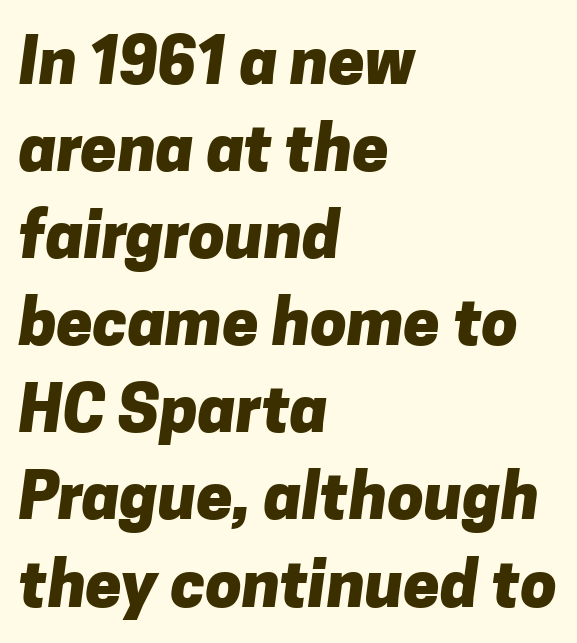
{"serif": "no", "bold": "yes", "weight": "heavy", "width": "normal", "stroke_contrast": "low", "x_height": "medium", "monospaced": "no", "underline": "no", "align": "left", "line_spacing": "normal", "line_spacing_ratio": 1.34, "letter_spacing": "normal", "letter_spacing_em": 0.0, "glyph_px": 65}
